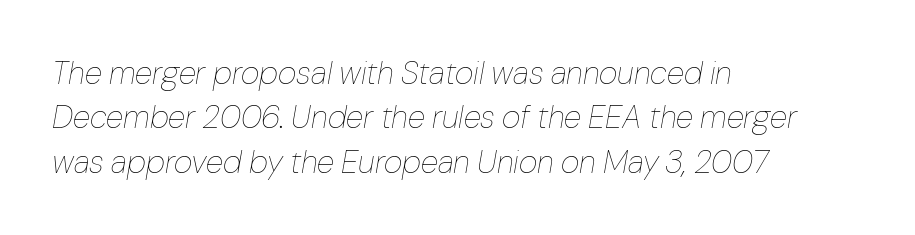
Q: Is the text bold? A: No.
Q: Is the text italic (slanted)? A: Yes, it leans right by about 10 degrees.
Q: Is the text underlined? A: No.
Q: How is the paragraph aligned? A: Left-aligned.
Q: Is the spacing between letters normal or unusually wide? A: Normal.
Q: Is the spacing between lines tight, normal or loose? A: Normal.
Q: Width (condensed, normal, or wide)? A: Normal.
Q: Stroke contrast? A: Low.
Q: x-height? A: Medium.
Q: Monospaced? A: No.
